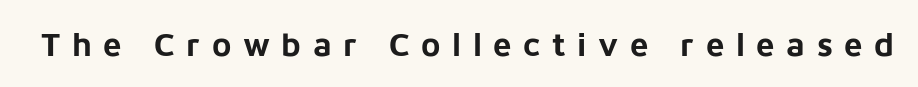
This sample has the flowing, uneven cadence of proportional lettering. The passage shown is emphatically bold. Tall strokes in this sample are plumb rather than angled. Bare-footed words on every line.
